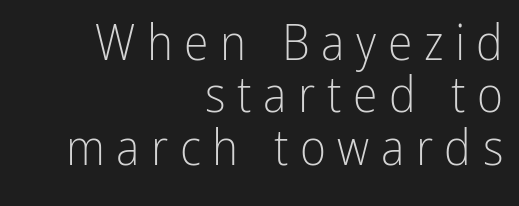
The cut favours lightness, reaching ordinary text weight at its darkest. The letters stand upright; this is a roman face. Cramped leading. A student would call this right alignment; a typographer would say flush right, rag left.
